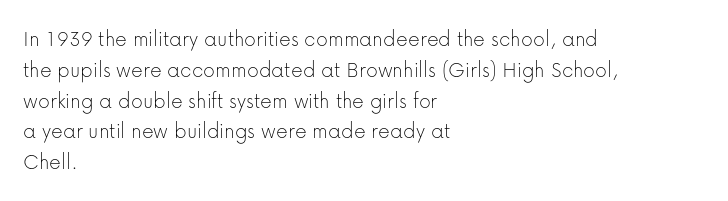
Descenders are the only things crossing below the line. The font sits on the lighter half of the weight spectrum, regular included. Does the copy run flush right? No — it runs flush left. Vertically, the passage feels balanced, rows spaced as you'd expect.
